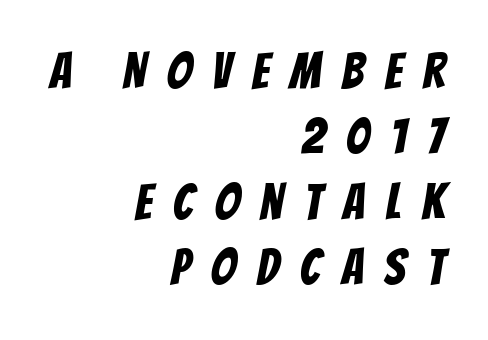
{"serif": "no", "width": "condensed", "stroke_contrast": "low", "x_height": "large", "monospaced": "no", "underline": "no", "align": "right", "line_spacing": "normal", "line_spacing_ratio": 1.31, "letter_spacing": "wide", "letter_spacing_em": 0.42, "glyph_px": 50}
